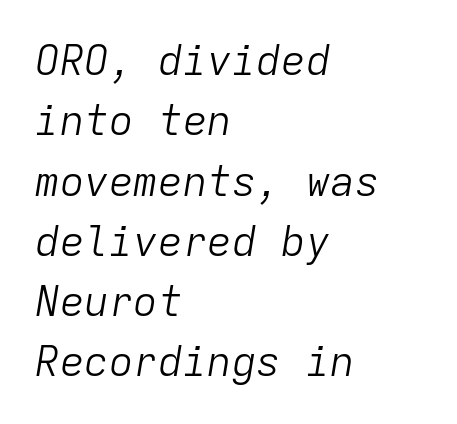
The rows are spaced the way most documents space them. Fixed-width glyphs throughout — classic coding-font behaviour. Is the type heavy? It reads as light-to-regular instead. Just letters on the line, the space beneath them empty. Notice how the stems are inclined rather than vertical — that's the hallmark of italics. This rendering leaves character spacing at its baseline value.
